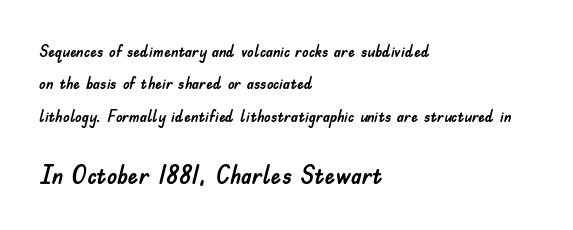
Tracking value appears to be zero — textbook default spacing. Does the copy run flush right? No — it runs flush left. Successive baselines arrive slowly, with a big drop between each. Top chunk: small. Bottom chunk: large.
